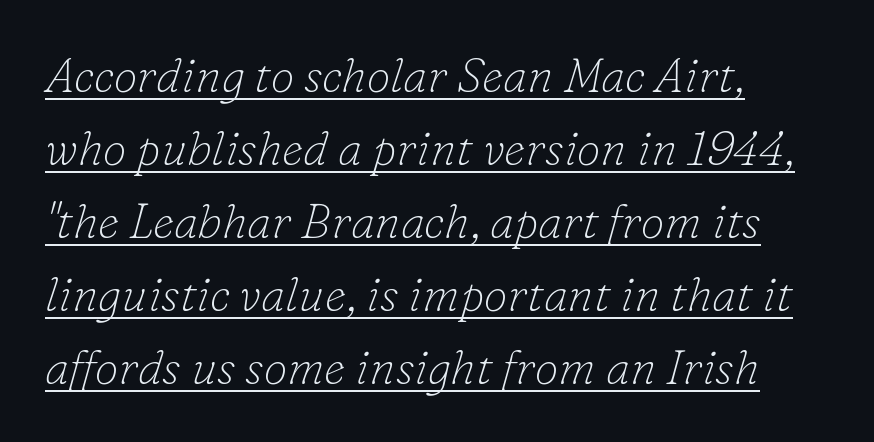
A typesetter would label this face a serif. The vertical gap from one line to the next is medium. The rag falls on the right side of this text block. Quick note: italic.
